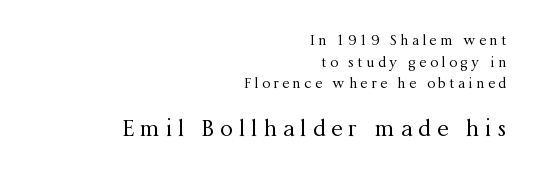
{"italic": "no", "bold": "no", "underline": "no", "align": "right", "line_spacing": "normal", "line_spacing_ratio": 1.55, "letter_spacing": "wide", "letter_spacing_em": 0.26, "larger_block": "second", "size_ratio": 1.64, "glyph_px": 23}
